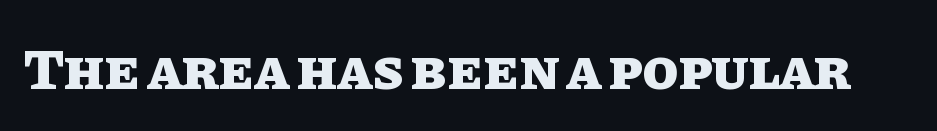
The image shows 58 px heavy type, upright; set normal letter spacing, not underlined; low stroke contrast and a large x-height.
